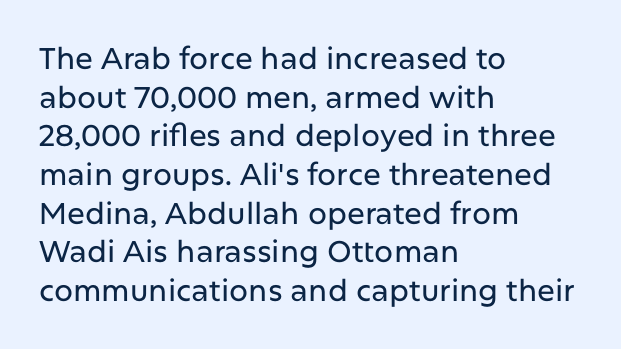
If you measured baseline to baseline, you'd find a middling distance. If you drew a ruler down the left edge, every line would touch it. The strip under each line holds only bare page. Font category for this specimen: sans-serif.
